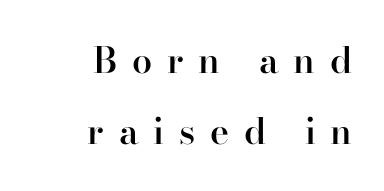
The image shows 36 px semibold serif type, upright; set right-aligned, loose line spacing (1.96x), unusually wide letter spacing (+0.41 em), not underlined; high stroke contrast and a small x-height.
